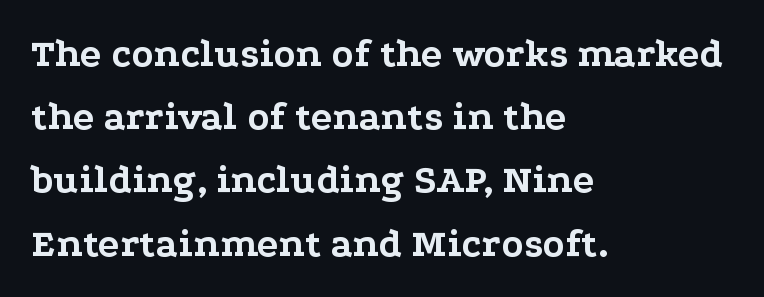
The image shows 40 px bold, wide serif type, upright; set left-aligned, normal line spacing (1.58x), normal letter spacing, not underlined; low stroke contrast and a medium x-height.
